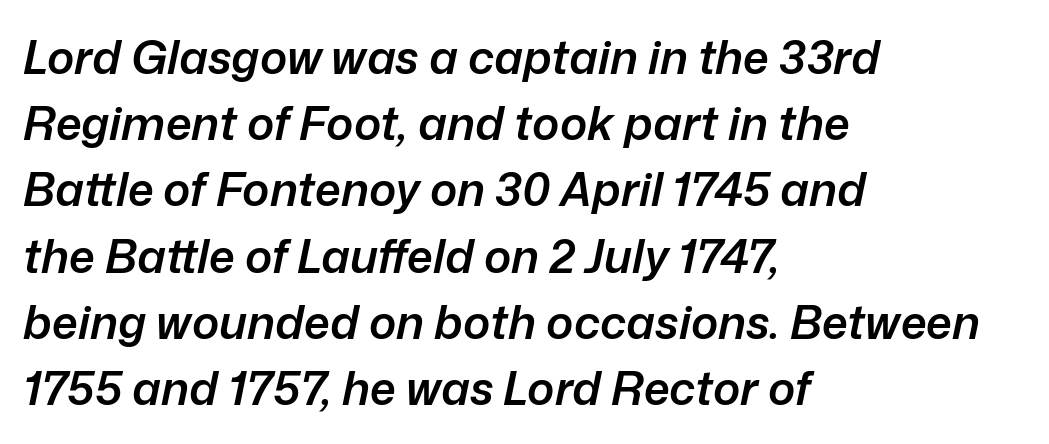
The image shows 46 px semibold type, italic (leaning right); set left-aligned, normal line spacing (1.44x), normal letter spacing, not underlined; low stroke contrast and a medium x-height.
